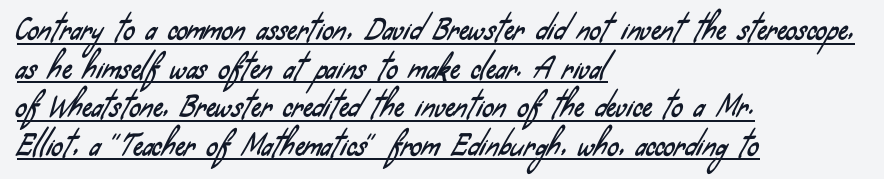
{"serif": "no", "width": "condensed", "stroke_contrast": "low", "x_height": "small", "monospaced": "no", "underline": "yes", "align": "left", "line_spacing": "normal", "line_spacing_ratio": 1.38, "letter_spacing": "normal", "letter_spacing_em": 0.0, "glyph_px": 28}
